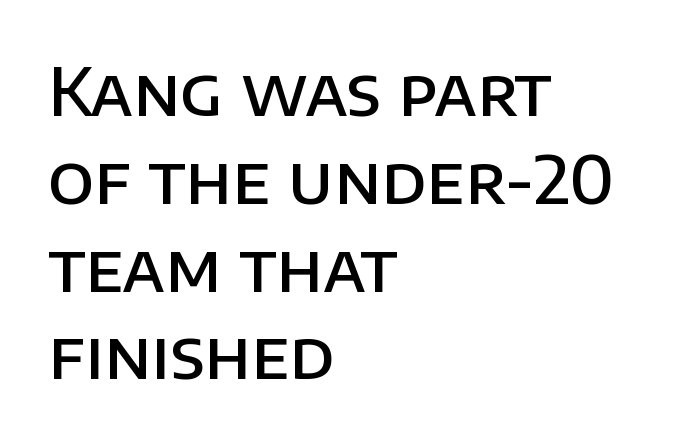
Varying glyph widths throughout — classic text-font behaviour. The setting favours the left margin, as ordinary paragraphs usually do. Stroke terminals: plain, sans-serif. Normally led — the rows are evenly, conventionally spaced.
